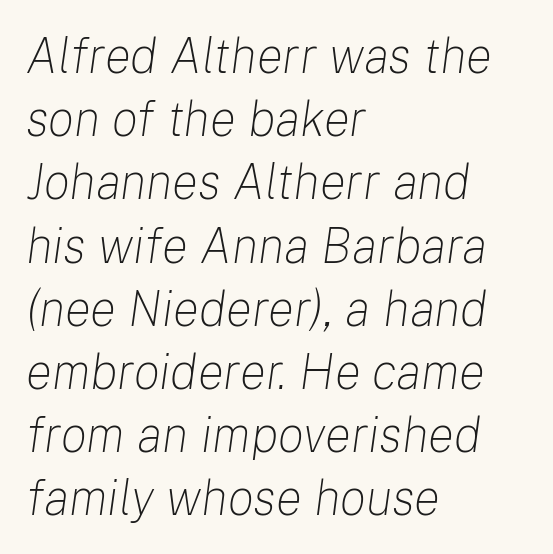
Q: Is the text bold? A: No.
Q: Is the text italic (slanted)? A: Yes, it leans right by about 8 degrees.
Q: Is the text underlined? A: No.
Q: How is the paragraph aligned? A: Left-aligned.
Q: Is the spacing between letters normal or unusually wide? A: Normal.
Q: Is the spacing between lines tight, normal or loose? A: Normal.
Q: Width (condensed, normal, or wide)? A: Normal.
Q: Stroke contrast? A: Low.
Q: x-height? A: Medium.
Q: Monospaced? A: No.
